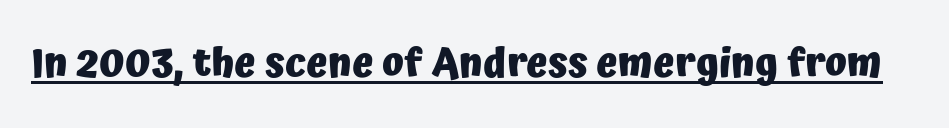
Q: Is the text bold? A: Yes.
Q: Is the text italic (slanted)? A: No, it is upright.
Q: Is the typeface a serif or a sans-serif typeface? A: Sans-serif.
Q: Is the text underlined? A: Yes.
Q: Is the spacing between letters normal or unusually wide? A: Normal.
Q: Width (condensed, normal, or wide)? A: Normal.
Q: Stroke contrast? A: Low.
Q: x-height? A: Medium.
Q: Monospaced? A: No.
